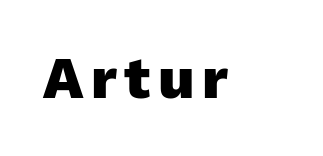
This sample has the flowing, uneven cadence of proportional lettering. Typesetter's note: full bold, strokes at maximum text heaviness. No word sits above an underline. In terms of letterform style, serifs are entirely absent.
